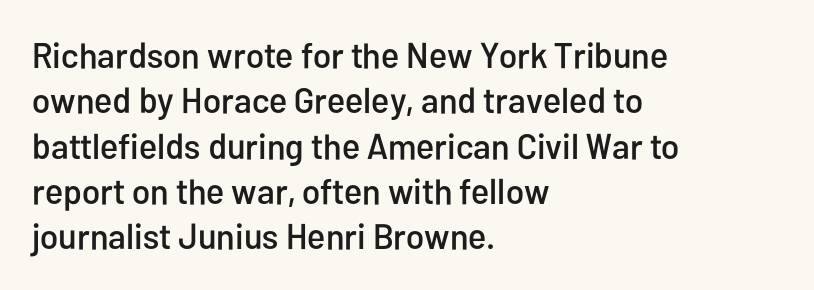
Q: Is the text italic (slanted)? A: No, it is upright.
Q: Is the typeface a serif or a sans-serif typeface? A: Sans-serif.
Q: Is the text underlined? A: No.
Q: How is the paragraph aligned? A: Left-aligned.
Q: Is the spacing between letters normal or unusually wide? A: Normal.
Q: Is the spacing between lines tight, normal or loose? A: Normal.
Q: Width (condensed, normal, or wide)? A: Condensed.
Q: Stroke contrast? A: Low.
Q: x-height? A: Medium.
Q: Monospaced? A: No.
